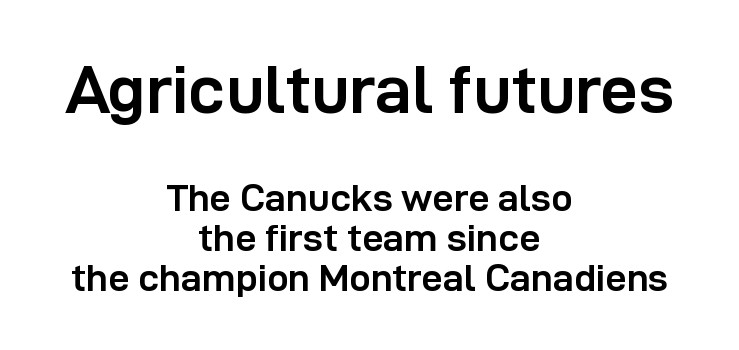
The image shows 67 px semibold sans-serif type, upright; set centered, tight line spacing (1.05x), normal letter spacing, not underlined; the first (top) block is 1.76x larger; low stroke contrast and a medium x-height.
